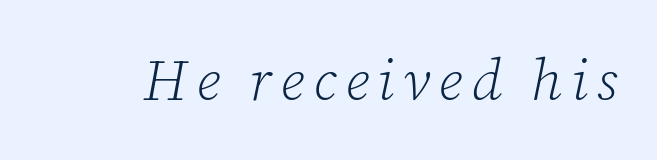
{"serif": "yes", "italic": "yes", "lean": "right", "slant_degrees": 12, "bold": "no", "weight": "light", "width": "normal", "stroke_contrast": "low", "x_height": "medium", "monospaced": "no", "underline": "no", "glyph_px": 57}
